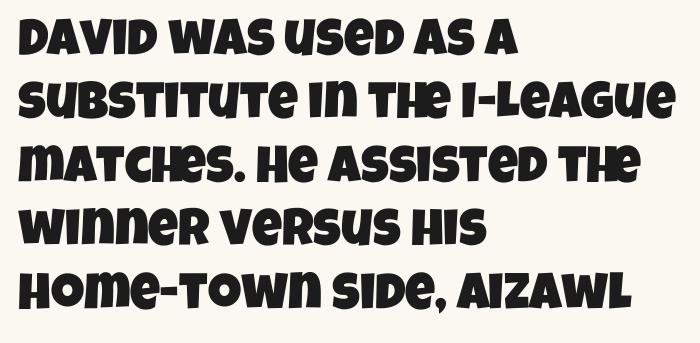
Q: Is the typeface a serif or a sans-serif typeface? A: Sans-serif.
Q: Is the text underlined? A: No.
Q: How is the paragraph aligned? A: Left-aligned.
Q: Is the spacing between letters normal or unusually wide? A: Normal.
Q: Width (condensed, normal, or wide)? A: Condensed.
Q: Stroke contrast? A: Low.
Q: x-height? A: Large.
Q: Monospaced? A: No.
